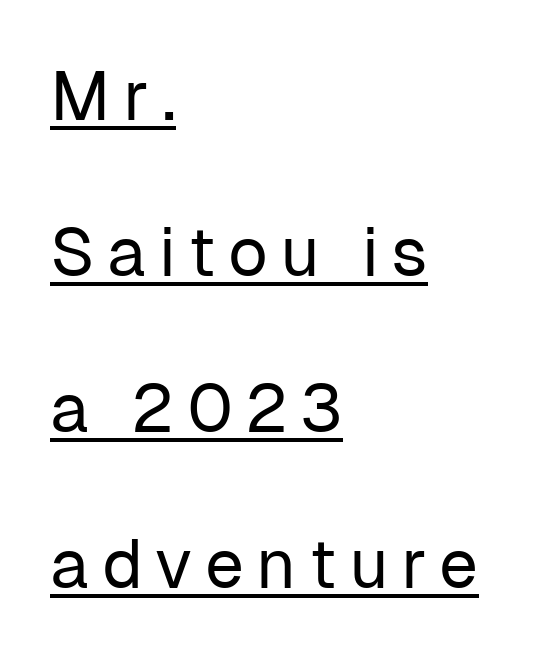
The image shows 69 px regular-weight sans-serif type, upright; set left-aligned, loose line spacing (2.26x), underlined; low stroke contrast and a medium x-height.
